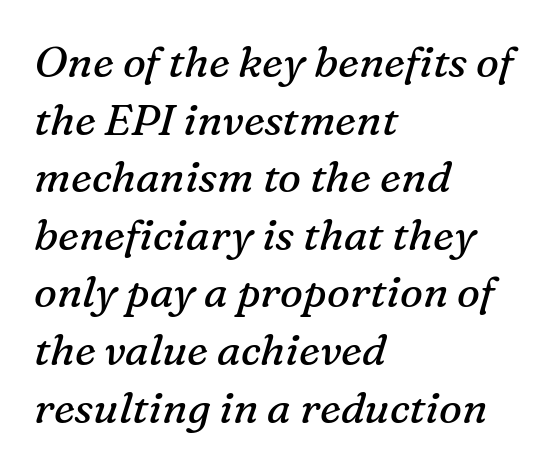
Q: Is the text bold? A: No.
Q: Is the text italic (slanted)? A: Yes, it leans right by about 16 degrees.
Q: Is the typeface a serif or a sans-serif typeface? A: Serif.
Q: Is the text underlined? A: No.
Q: How is the paragraph aligned? A: Left-aligned.
Q: Is the spacing between letters normal or unusually wide? A: Normal.
Q: Is the spacing between lines tight, normal or loose? A: Normal.
Q: Width (condensed, normal, or wide)? A: Normal.
Q: Stroke contrast? A: Medium.
Q: x-height? A: Medium.
Q: Monospaced? A: No.
